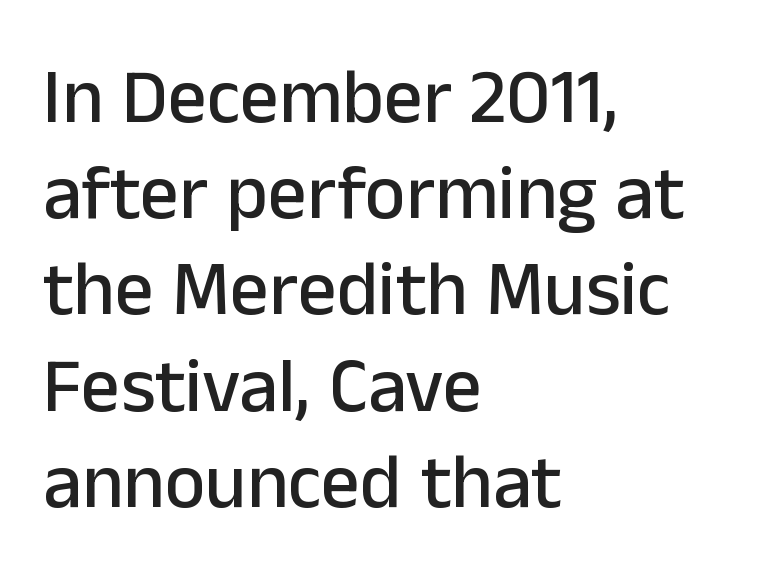
The face used here is a sans, in the tradition of grotesques and geometrics. The tracking reads as untouched default to a designer's eye. The lines in this sample share a left origin and differ only in where they stop. Clear beneath every line of the passage. Style check: upright.
